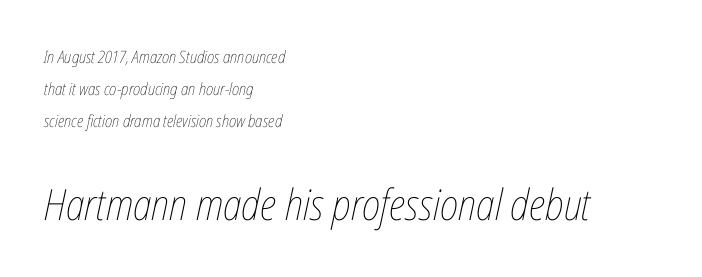
Q: Is the text bold? A: No.
Q: Is the text italic (slanted)? A: Yes, it leans right by about 12 degrees.
Q: Is the text underlined? A: No.
Q: How is the paragraph aligned? A: Left-aligned.
Q: Is the spacing between letters normal or unusually wide? A: Normal.
Q: Which block of text is set in a larger size, the first (top) or the second (bottom)? A: The second (bottom) one.
Q: Width (condensed, normal, or wide)? A: Condensed.
Q: Stroke contrast? A: Low.
Q: x-height? A: Medium.
Q: Monospaced? A: No.
